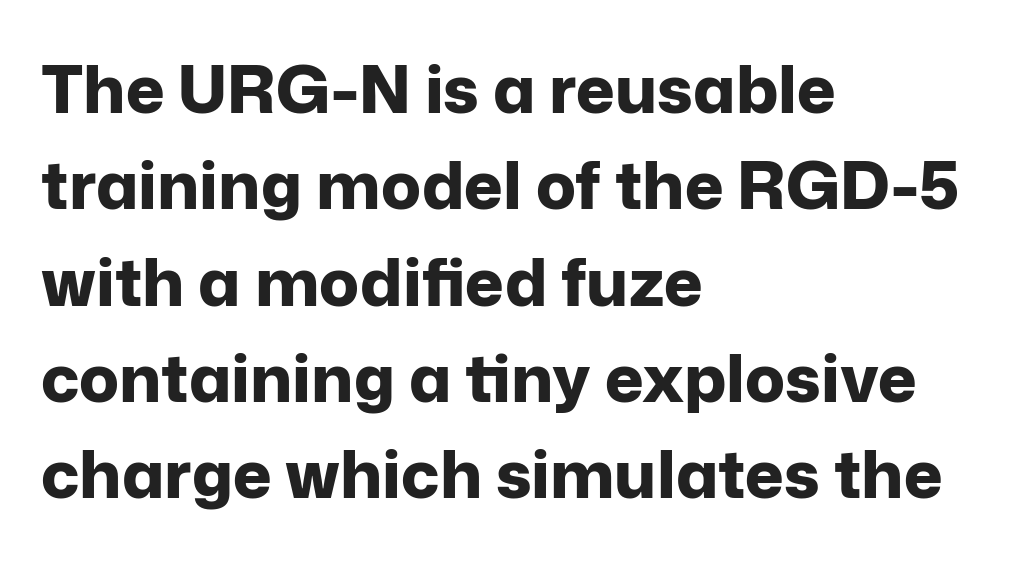
Q: Is the text bold? A: Yes.
Q: Is the text italic (slanted)? A: No, it is upright.
Q: Is the typeface a serif or a sans-serif typeface? A: Sans-serif.
Q: Is the text underlined? A: No.
Q: How is the paragraph aligned? A: Left-aligned.
Q: Is the spacing between letters normal or unusually wide? A: Normal.
Q: Is the spacing between lines tight, normal or loose? A: Normal.
Q: Width (condensed, normal, or wide)? A: Normal.
Q: Stroke contrast? A: Low.
Q: x-height? A: Medium.
Q: Monospaced? A: No.
